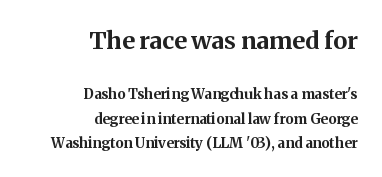
Q: Is the text bold? A: Yes.
Q: Is the text italic (slanted)? A: No, it is upright.
Q: Is the text underlined? A: No.
Q: How is the paragraph aligned? A: Right-aligned.
Q: Is the spacing between letters normal or unusually wide? A: Normal.
Q: Which block of text is set in a larger size, the first (top) or the second (bottom)? A: The first (top) one.
